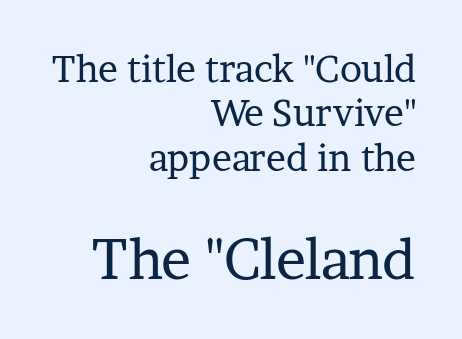
Q: Is the text bold? A: No.
Q: Is the text italic (slanted)? A: No, it is upright.
Q: Is the typeface a serif or a sans-serif typeface? A: Serif.
Q: Is the text underlined? A: No.
Q: How is the paragraph aligned? A: Right-aligned.
Q: Is the spacing between letters normal or unusually wide? A: Normal.
Q: Which block of text is set in a larger size, the first (top) or the second (bottom)? A: The second (bottom) one.
Q: Width (condensed, normal, or wide)? A: Normal.
Q: Stroke contrast? A: Low.
Q: x-height? A: Medium.
Q: Monospaced? A: No.
